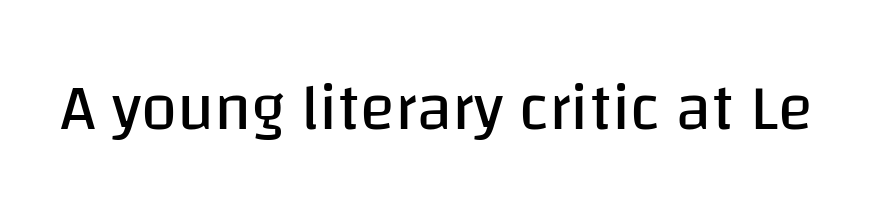
The image shows 65 px regular-weight sans-serif type, upright; set normal letter spacing, not underlined; low stroke contrast and a large x-height.
